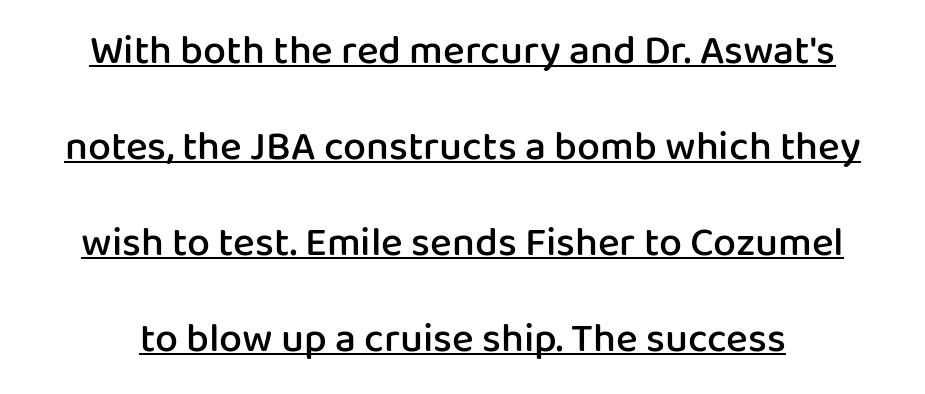
Visually the block forms a symmetrical silhouette, jagged on both flanks. This rendering employs a face without finishing strokes, i.e., a sans-serif. Notice the strokes are somewhat thickened but not fully heavy: this is a semibold. Italic? Not at all — the glyphs are vertical.
